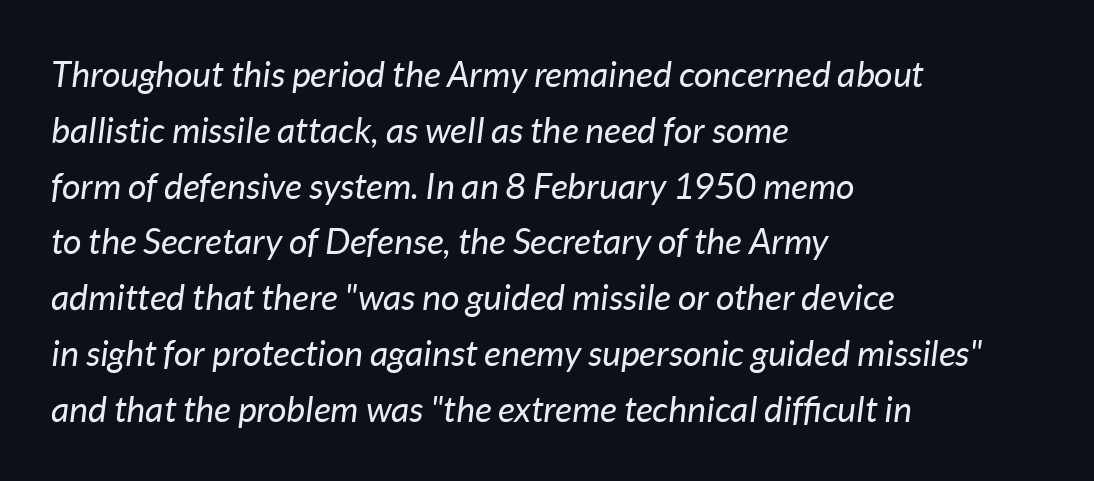
The image shows 36 px regular-weight type, italic (leaning right); set left-aligned, normal line spacing (1.55x), normal letter spacing, not underlined; low stroke contrast and a medium x-height.
